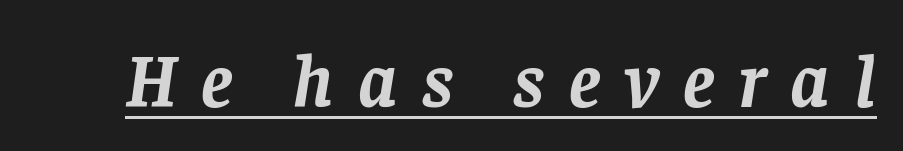
Glyph-to-glyph distance is far greater than everyday printed text. Is this a fixed-width face? No — the glyphs have proportional, varying widths. Italic? Definitely — the glyphs are oblique. This rendering employs a face with finishing strokes, i.e., a serif.
